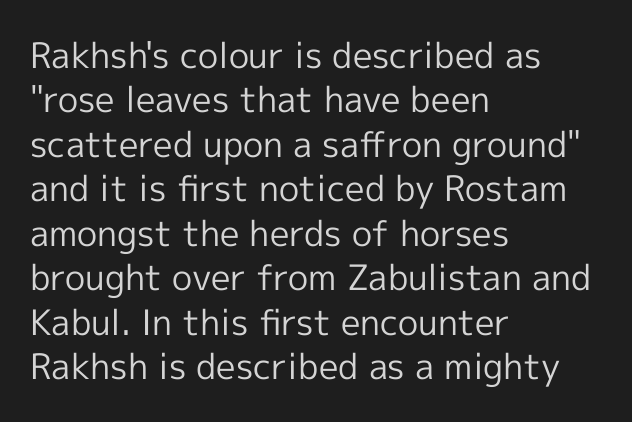
The lines are quadded left. A sans-serif font was chosen for this passage. Vertical strokes here are truly vertical. Do the characters align in a grid? No, the font is proportional. How are the letters spaced? Ordinarily, with no added tracking.
